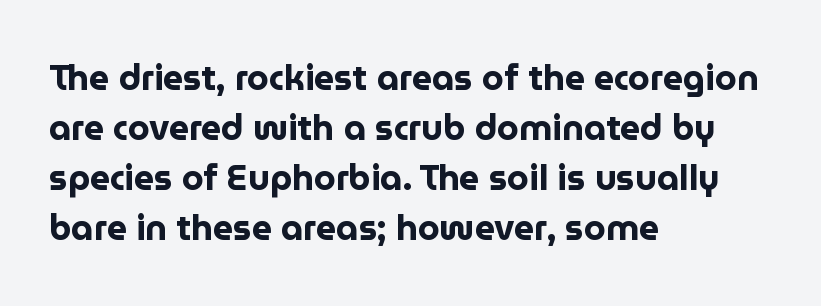
If you drew a line through each stem, it would be perfectly vertical. Is the letter spacing exaggerated? No — it looks like the ordinary default. Visually the block forms a straight wall on the left and a jagged coastline on the right. Are there feet on the stems? There aren't — it's a sans. The rendering uses a bold face; every stroke is thick and dark. Here the designer chose a conventional face with non-uniform glyph widths.
